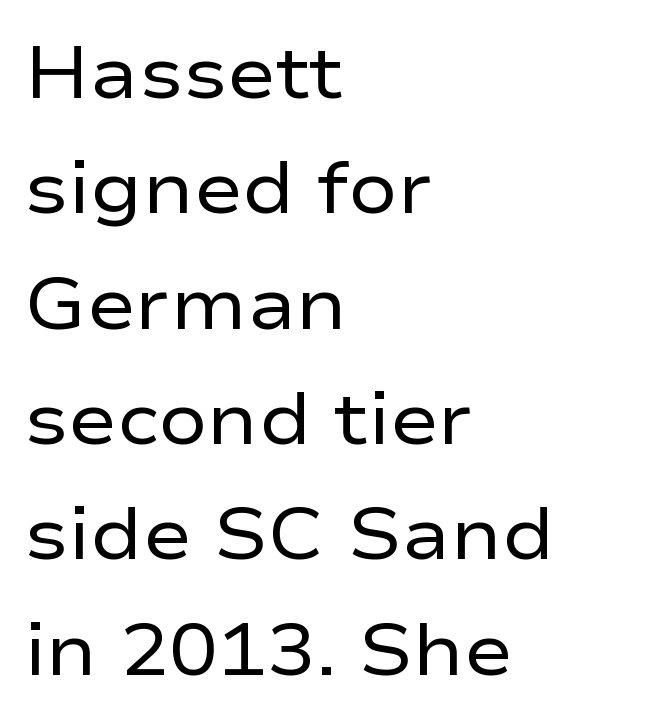
Q: Is the text bold? A: No.
Q: Is the text italic (slanted)? A: No, it is upright.
Q: Is the typeface a serif or a sans-serif typeface? A: Sans-serif.
Q: Is the text underlined? A: No.
Q: How is the paragraph aligned? A: Left-aligned.
Q: Is the spacing between letters normal or unusually wide? A: Normal.
Q: Is the spacing between lines tight, normal or loose? A: Normal.
Q: Width (condensed, normal, or wide)? A: Wide.
Q: Stroke contrast? A: Low.
Q: x-height? A: Medium.
Q: Monospaced? A: No.
